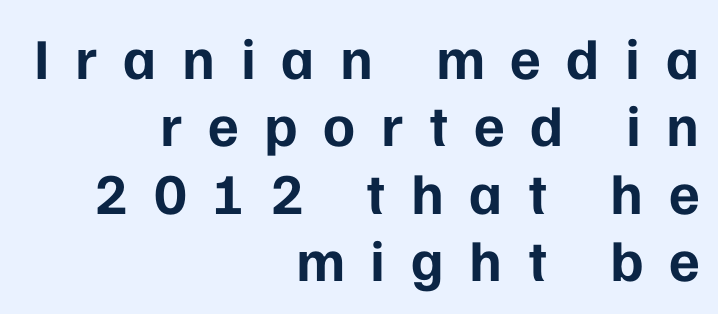
You could only call the tracking loose — the letters float apart. Any mark beneath the type? The region is blank. Each line ends at the same right margin while the left side varies. Heft: maximum for text — a bold.
